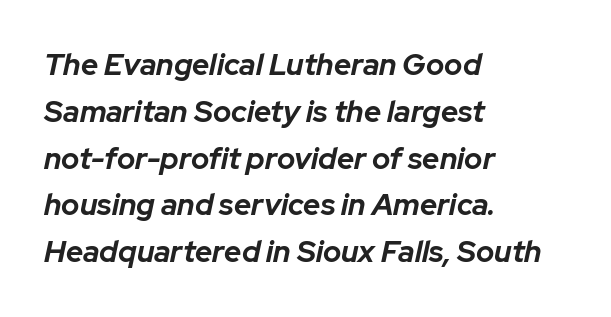
Caption: multi-line text, flush left, ragged right. The baseline area is clear. Look at the stroke-to-counter ratio: heavy, a bold. The letters are slanted; this is an italic face.
